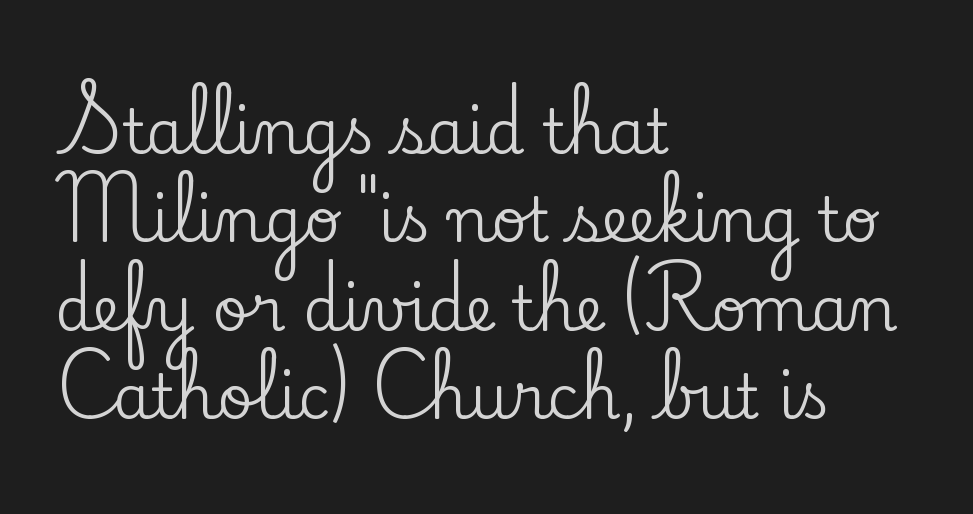
Q: Is the text italic (slanted)? A: No, it is upright.
Q: Is the typeface a serif or a sans-serif typeface? A: Serif.
Q: Is the text underlined? A: No.
Q: How is the paragraph aligned? A: Left-aligned.
Q: Is the spacing between letters normal or unusually wide? A: Normal.
Q: Is the spacing between lines tight, normal or loose? A: Normal.
Q: Width (condensed, normal, or wide)? A: Normal.
Q: Stroke contrast? A: Low.
Q: x-height? A: Small.
Q: Monospaced? A: No.
